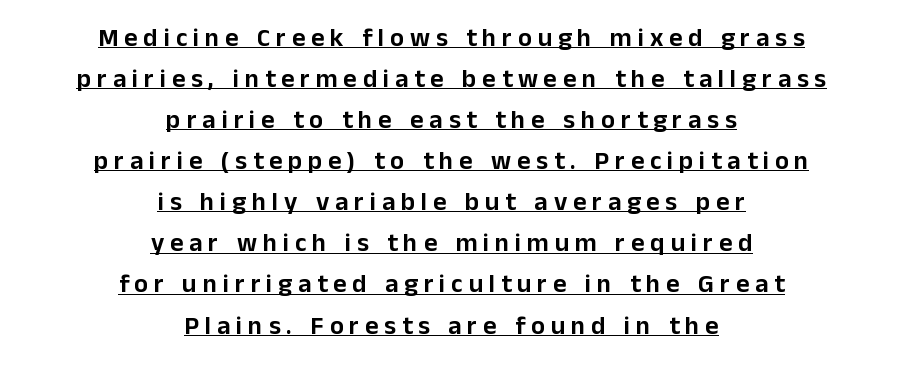
The image shows 26 px text type, upright; set centered, normal line spacing (1.58x), unusually wide letter spacing (+0.22 em), underlined.
